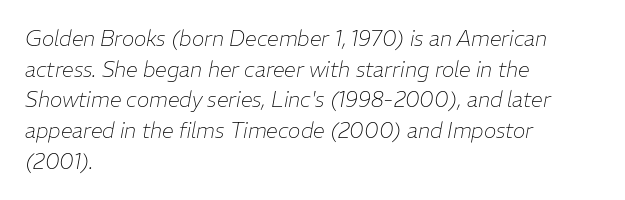
Each line starts at the same left margin while the right side varies. No extra ink here — the face is not bold. Descenders hang freely into open space. Is the letter spacing exaggerated? No — it looks like the ordinary default. What's the leading like? Ordinary, nothing unusual. Posture: slanted.
